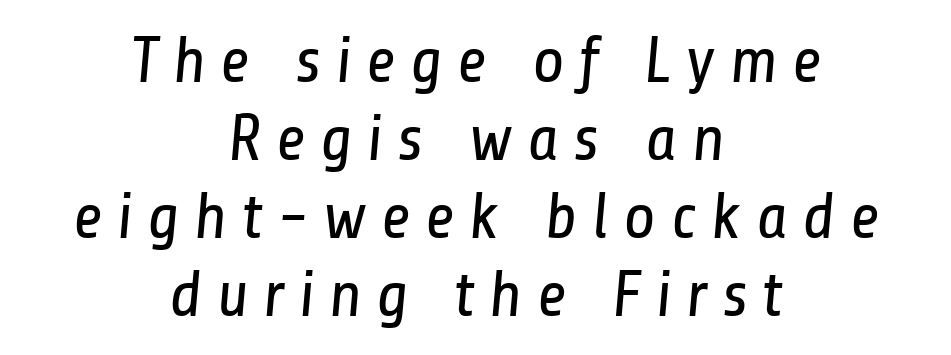
Q: Is the text bold? A: No.
Q: Is the typeface a serif or a sans-serif typeface? A: Sans-serif.
Q: Is the text underlined? A: No.
Q: How is the paragraph aligned? A: Centered.
Q: Is the spacing between letters normal or unusually wide? A: Unusually wide.
Q: Width (condensed, normal, or wide)? A: Condensed.
Q: Stroke contrast? A: Low.
Q: x-height? A: Medium.
Q: Monospaced? A: No.
